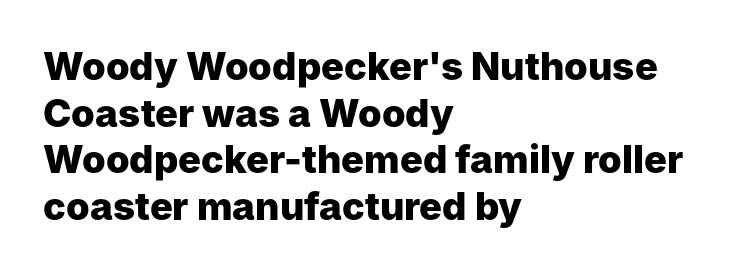
Q: Is the text bold? A: Yes.
Q: Is the text italic (slanted)? A: No, it is upright.
Q: Is the typeface a serif or a sans-serif typeface? A: Sans-serif.
Q: Is the text underlined? A: No.
Q: How is the paragraph aligned? A: Left-aligned.
Q: Is the spacing between letters normal or unusually wide? A: Normal.
Q: Width (condensed, normal, or wide)? A: Normal.
Q: Stroke contrast? A: Low.
Q: x-height? A: Medium.
Q: Monospaced? A: No.
